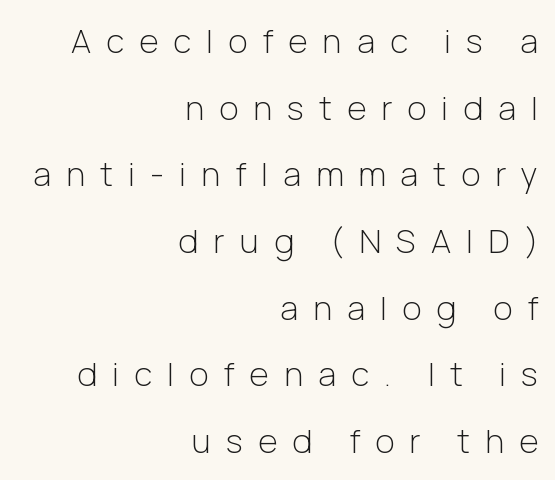
The baseline area is clear. The compositor pushed each line to the right boundary. Does the lettering tilt? It doesn't — this is upright. Spacing verdict: proportional, widths tailored to each character.
